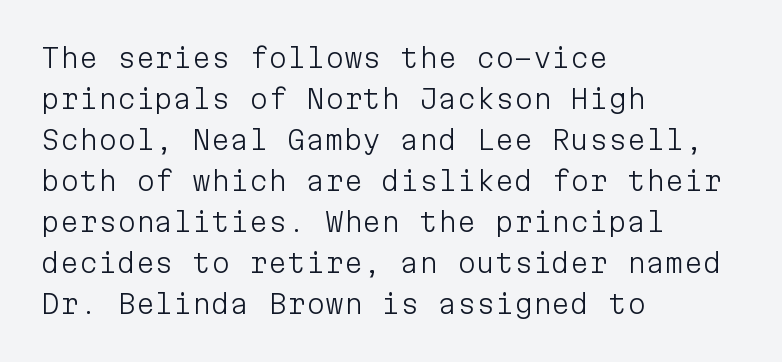
The image shows 27 px text type, upright; set left-aligned, normal line spacing (1.52x), normal letter spacing, not underlined.
